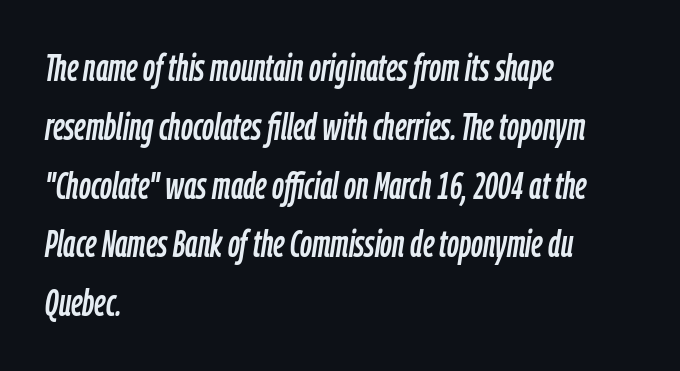
The image shows 37 px condensed type, italic (leaning right); set left-aligned, normal line spacing (1.59x), normal letter spacing, not underlined; low stroke contrast and a medium x-height.
